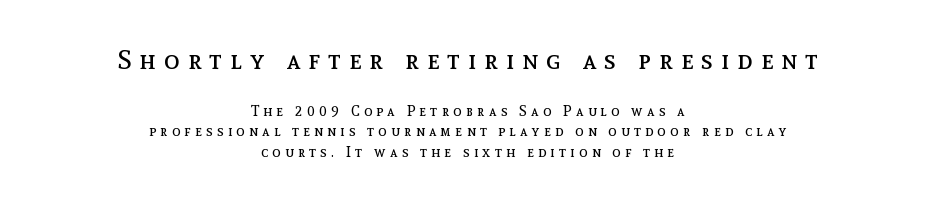
Q: Is the text bold? A: No.
Q: Is the text italic (slanted)? A: No, it is upright.
Q: Is the text underlined? A: No.
Q: How is the paragraph aligned? A: Centered.
Q: Is the spacing between letters normal or unusually wide? A: Unusually wide.
Q: Is the spacing between lines tight, normal or loose? A: Normal.
Q: Which block of text is set in a larger size, the first (top) or the second (bottom)? A: The first (top) one.
